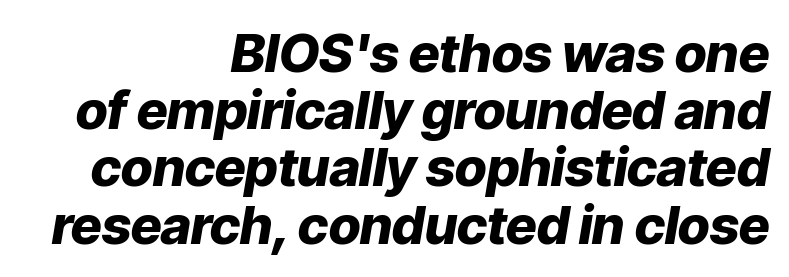
The image shows 53 px heavy type, italic (leaning right); set right-aligned, tight line spacing (1.08x), normal letter spacing, not underlined; low stroke contrast and a medium x-height.
